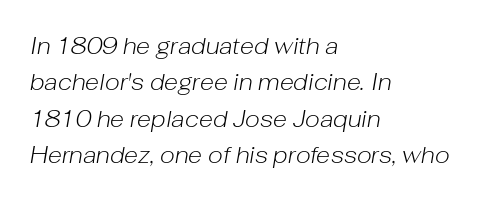
{"italic": "yes", "lean": "right", "slant_degrees": 10, "bold": "no", "underline": "no", "align": "left", "line_spacing": "normal", "line_spacing_ratio": 1.58, "letter_spacing": "normal", "letter_spacing_em": 0.0, "glyph_px": 23}
